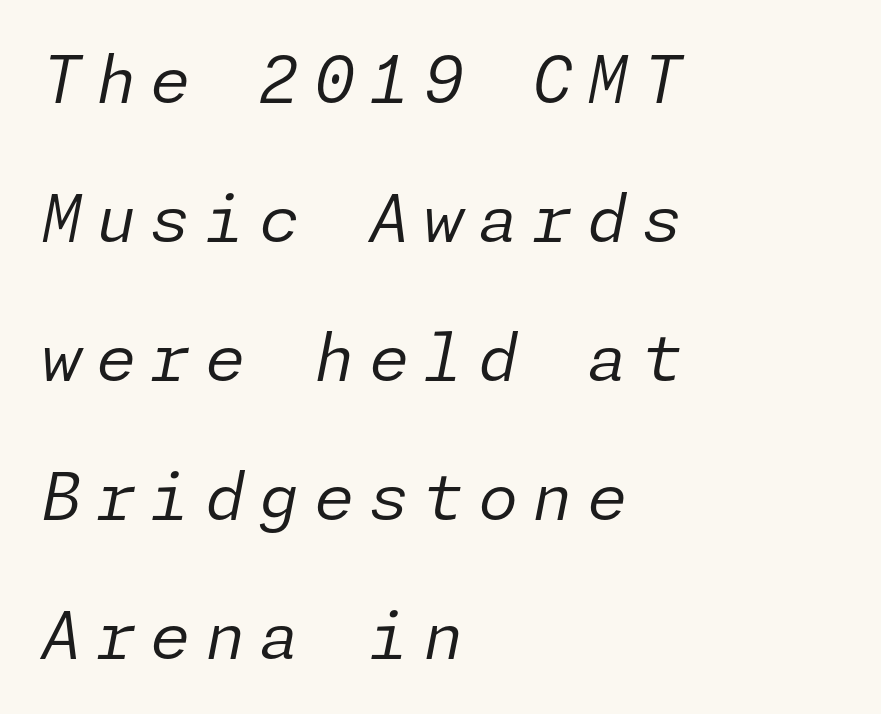
Q: Is the text bold? A: No.
Q: Is the text italic (slanted)? A: Yes, it leans right by about 11 degrees.
Q: Is the text underlined? A: No.
Q: How is the paragraph aligned? A: Left-aligned.
Q: Is the spacing between letters normal or unusually wide? A: Unusually wide.
Q: Is the spacing between lines tight, normal or loose? A: Loose.
Q: Width (condensed, normal, or wide)? A: Normal.
Q: Stroke contrast? A: Low.
Q: x-height? A: Medium.
